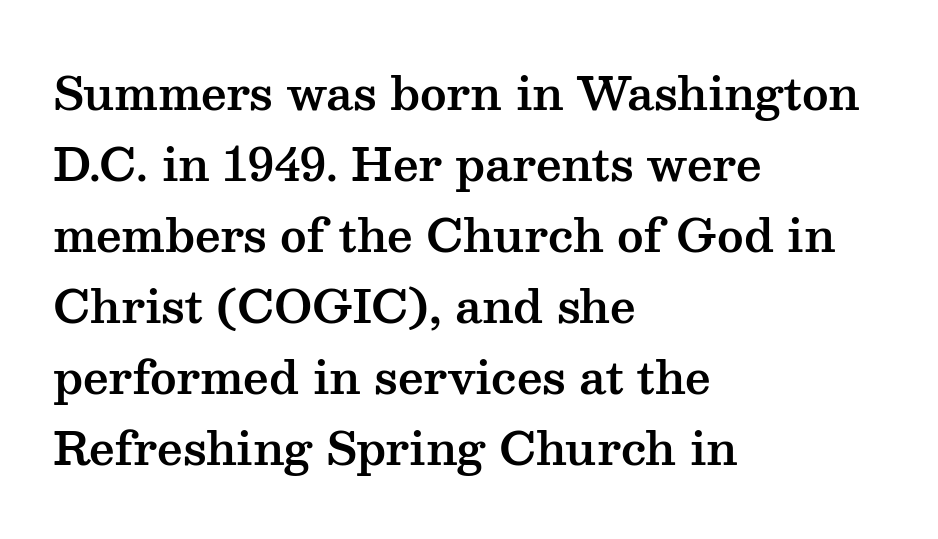
Q: Is the text italic (slanted)? A: No, it is upright.
Q: Is the typeface a serif or a sans-serif typeface? A: Serif.
Q: Is the text underlined? A: No.
Q: How is the paragraph aligned? A: Left-aligned.
Q: Is the spacing between letters normal or unusually wide? A: Normal.
Q: Is the spacing between lines tight, normal or loose? A: Normal.
Q: Width (condensed, normal, or wide)? A: Wide.
Q: Stroke contrast? A: Medium.
Q: x-height? A: Medium.
Q: Monospaced? A: No.
